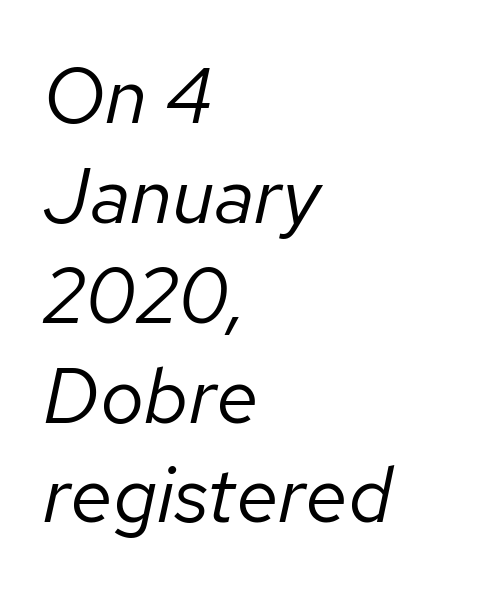
Q: Is the text bold? A: No.
Q: Is the text italic (slanted)? A: Yes, it leans right by about 12 degrees.
Q: Is the text underlined? A: No.
Q: How is the paragraph aligned? A: Left-aligned.
Q: Is the spacing between letters normal or unusually wide? A: Normal.
Q: Is the spacing between lines tight, normal or loose? A: Normal.
Q: Width (condensed, normal, or wide)? A: Normal.
Q: Stroke contrast? A: Low.
Q: x-height? A: Medium.
Q: Monospaced? A: No.
